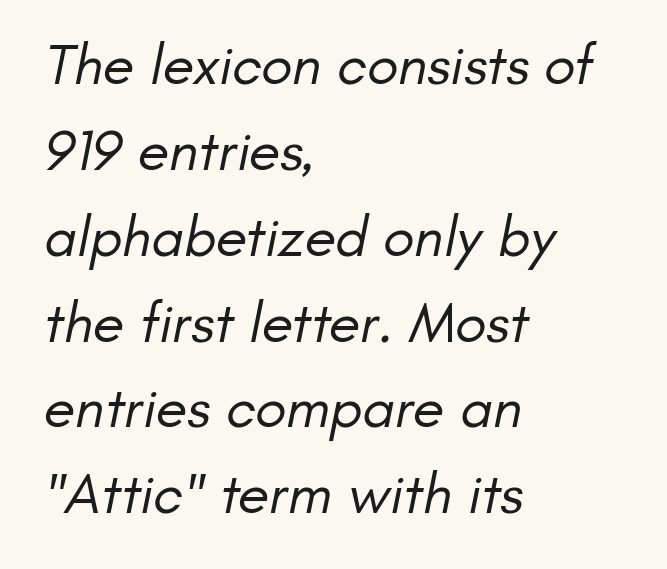
The image shows 58 px regular-weight sans-serif type; set left-aligned, normal line spacing (1.48x), normal letter spacing, not underlined; low stroke contrast and a small x-height.
